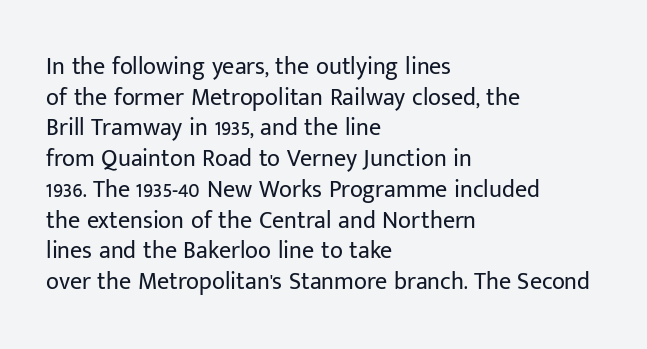
{"italic": "no", "bold": "no", "underline": "no", "align": "left", "line_spacing": "normal", "line_spacing_ratio": 1.28, "letter_spacing": "normal", "letter_spacing_em": 0.0, "glyph_px": 24}
